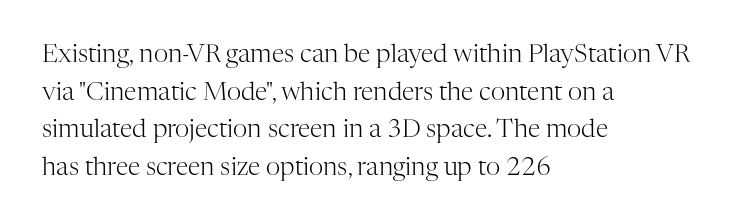
The image shows 25 px text type, upright; set left-aligned, normal line spacing (1.51x), normal letter spacing, not underlined.
